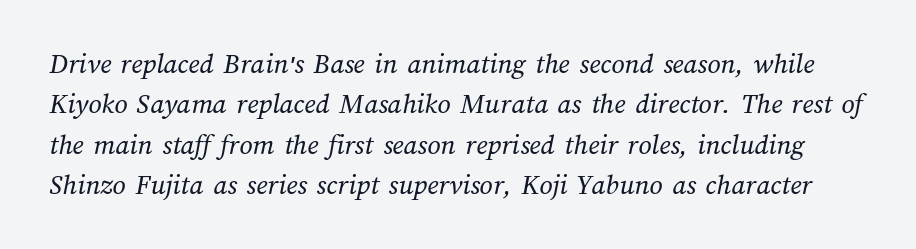
Q: Is the text bold? A: No.
Q: Is the text underlined? A: No.
Q: Is the spacing between letters normal or unusually wide? A: Normal.
Q: Is the spacing between lines tight, normal or loose? A: Normal.
Q: Width (condensed, normal, or wide)? A: Normal.
Q: Stroke contrast? A: Medium.
Q: x-height? A: Medium.
Q: Monospaced? A: No.
